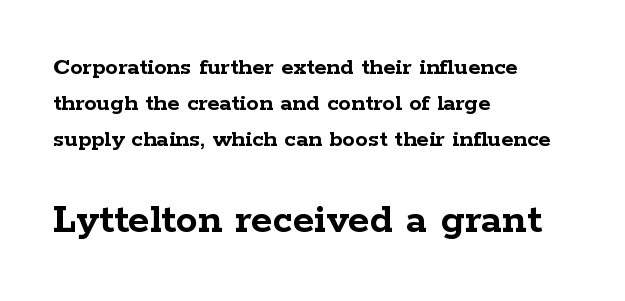
Q: Is the text bold? A: Yes.
Q: Is the text italic (slanted)? A: No, it is upright.
Q: Is the typeface a serif or a sans-serif typeface? A: Serif.
Q: Is the text underlined? A: No.
Q: How is the paragraph aligned? A: Left-aligned.
Q: Is the spacing between letters normal or unusually wide? A: Normal.
Q: Is the spacing between lines tight, normal or loose? A: Normal.
Q: Which block of text is set in a larger size, the first (top) or the second (bottom)? A: The second (bottom) one.
Q: Width (condensed, normal, or wide)? A: Wide.
Q: Stroke contrast? A: Low.
Q: x-height? A: Medium.
Q: Monospaced? A: No.
